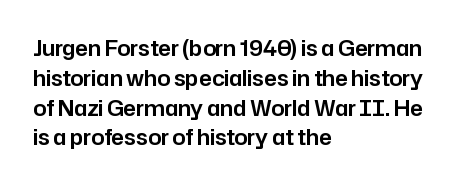
Q: Is the text italic (slanted)? A: No, it is upright.
Q: Is the text underlined? A: No.
Q: How is the paragraph aligned? A: Left-aligned.
Q: Is the spacing between letters normal or unusually wide? A: Normal.
Q: Is the spacing between lines tight, normal or loose? A: Normal.
